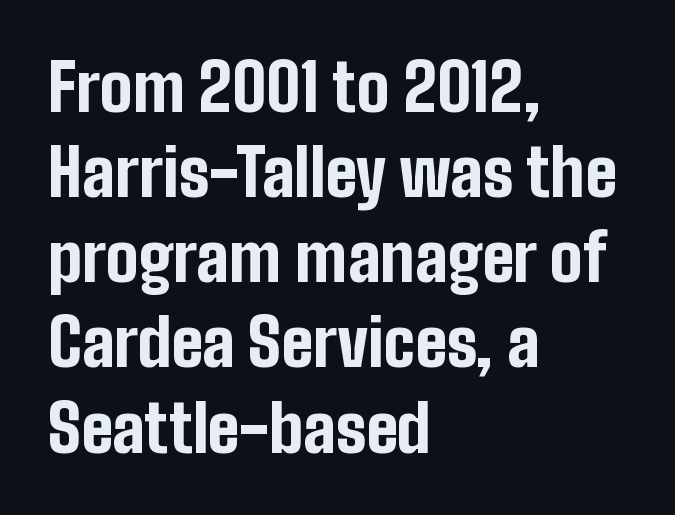
The image shows 65 px bold, condensed sans-serif type, upright; set left-aligned, normal line spacing (1.31x), normal letter spacing, not underlined; low stroke contrast and a medium x-height.
